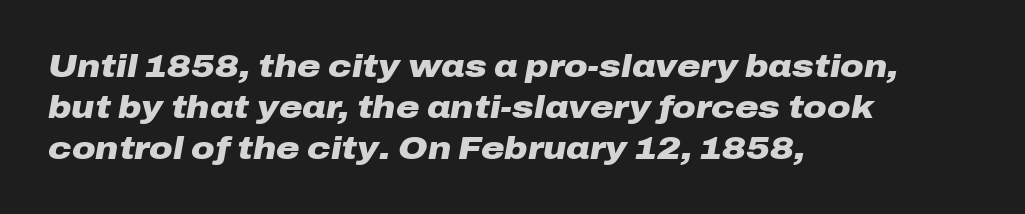
{"italic": "yes", "lean": "right", "slant_degrees": 10, "bold": "yes", "weight": "heavy", "width": "wide", "stroke_contrast": "low", "x_height": "medium", "monospaced": "no", "underline": "no", "align": "left", "line_spacing": "normal", "line_spacing_ratio": 1.28, "letter_spacing": "normal", "letter_spacing_em": 0.0, "glyph_px": 32}
